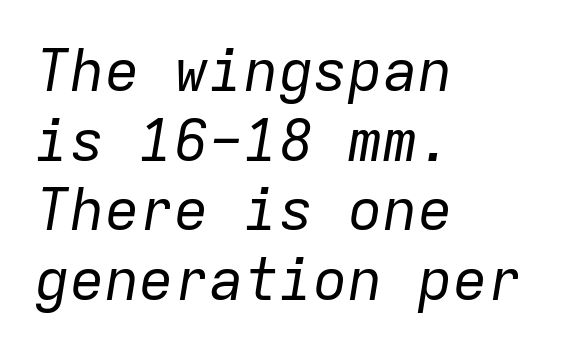
The image shows 58 px regular-weight type, italic (leaning right), monospaced; set left-aligned, line spacing 1.2x, normal letter spacing, not underlined; low stroke contrast and a medium x-height.
